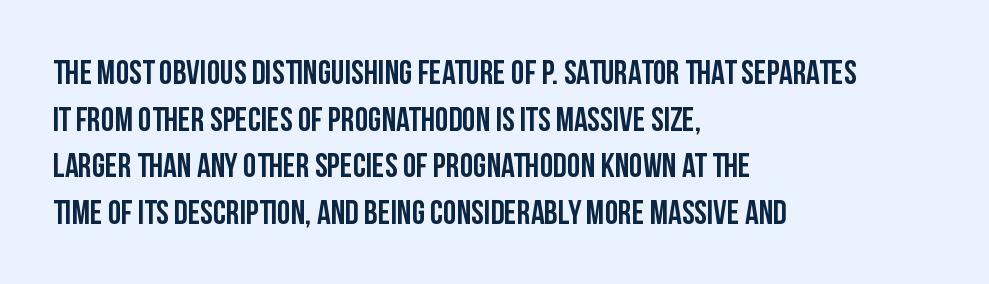
The image shows 34 px semibold, condensed sans-serif type, upright; set left-aligned, normal line spacing (1.37x), normal letter spacing, not underlined; low stroke contrast and a large x-height.
